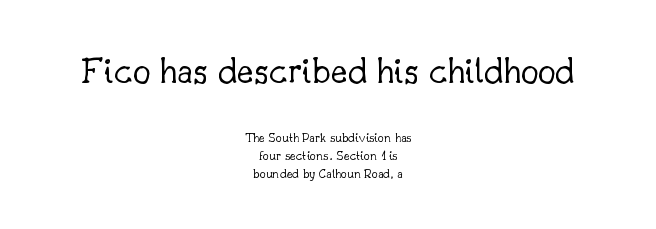
The image shows 40 px light type, upright; set centered, normal line spacing (1.26x), normal letter spacing, not underlined; the first (top) block is 2.86x larger; low stroke contrast and a small x-height.
